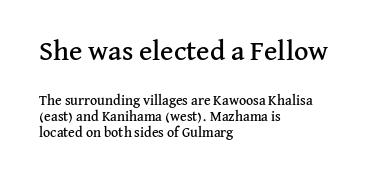
Glyph-to-glyph distance matches everyday printed text. Each letter's strokes conclude with small projecting serifs. The typography opts for an upright posture over an oblique one. Clear beneath every line of the passage.
